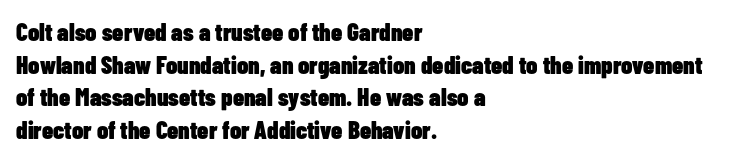
Q: Is the text bold? A: Yes.
Q: Is the text italic (slanted)? A: No, it is upright.
Q: Is the text underlined? A: No.
Q: How is the paragraph aligned? A: Left-aligned.
Q: Is the spacing between letters normal or unusually wide? A: Normal.
Q: Is the spacing between lines tight, normal or loose? A: Normal.
